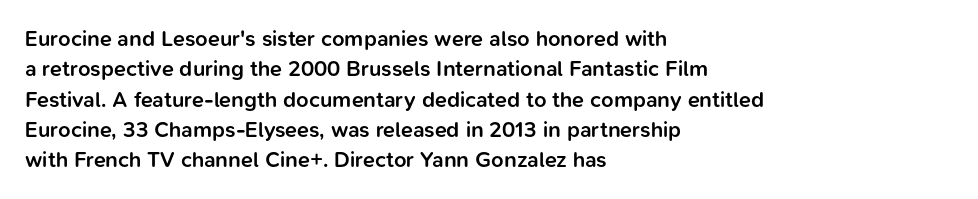
The image shows 22 px text type, upright; set left-aligned, normal line spacing (1.38x), normal letter spacing, not underlined.
